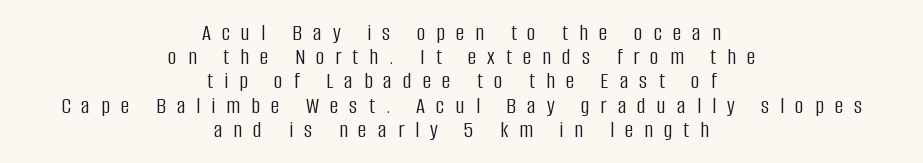
If you measured baseline to baseline, you'd find a short distance. A clean baseline with only descenders dipping below it. In terms of letterspacing, this is a distinctly airy, spread setting. This reads as an unemphasized weight, regular at the heaviest.
